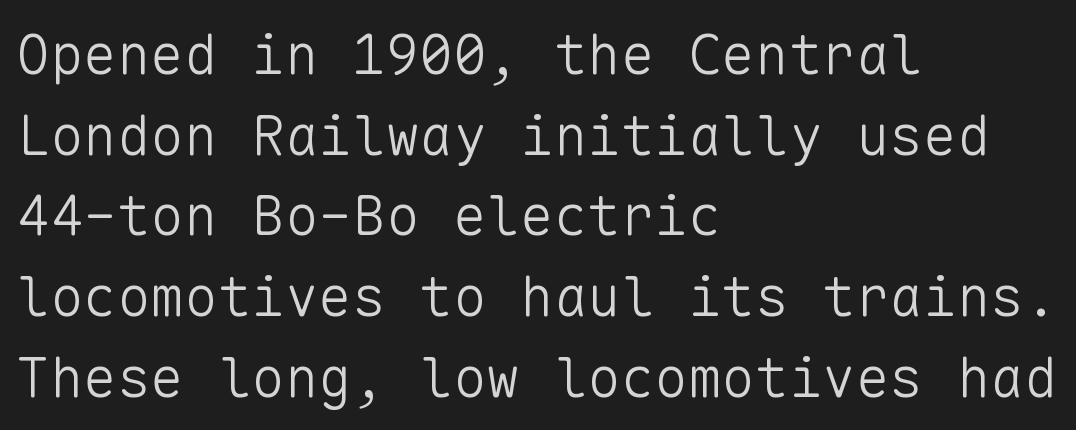
Note the uniform advance width — an 'i' takes as much space as an 'm'. Short note: letters normally spaced. The typeface chosen for these lines omits serifs. Vertical spacing — default. The letters look calm and open, with moderate or lighter stems. The gap between lines stays unmarked.
